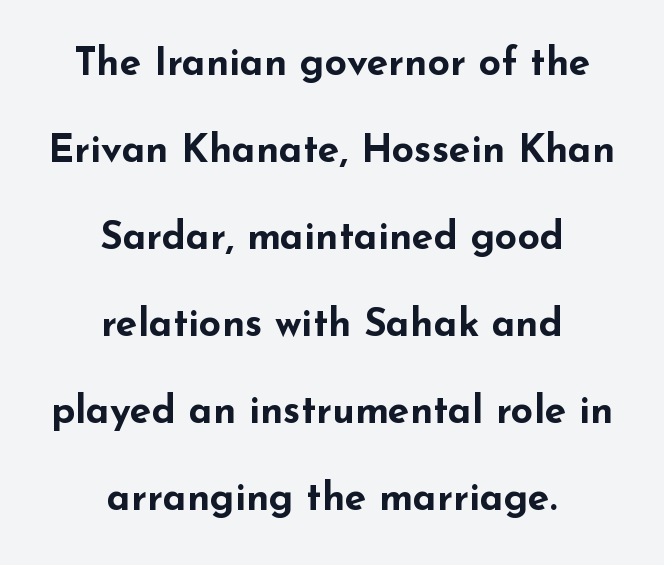
The image shows 39 px bold, wide sans-serif type, upright; set centered, loose line spacing (2.23x), normal letter spacing, not underlined; low stroke contrast and a small x-height.
